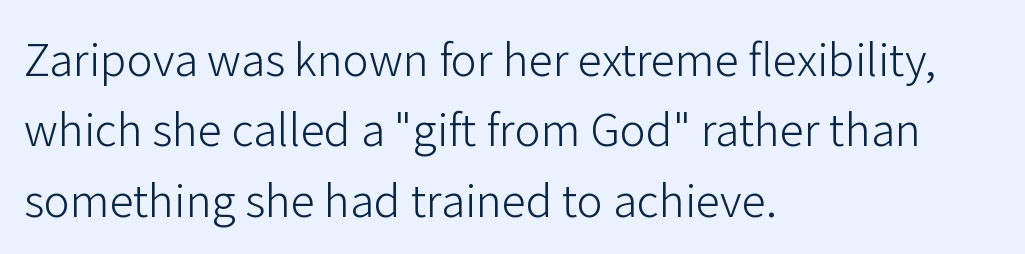
The image shows 44 px light sans-serif type, upright; set left-aligned, normal line spacing (1.6x), normal letter spacing, not underlined; low stroke contrast and a medium x-height.
